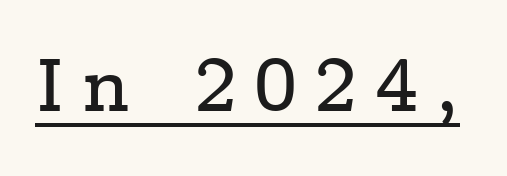
Q: Is the text italic (slanted)? A: No, it is upright.
Q: Is the typeface a serif or a sans-serif typeface? A: Serif.
Q: Is the text underlined? A: Yes.
Q: Is the spacing between letters normal or unusually wide? A: Unusually wide.
Q: Width (condensed, normal, or wide)? A: Wide.
Q: Stroke contrast? A: Low.
Q: x-height? A: Medium.
Q: Monospaced? A: No.
